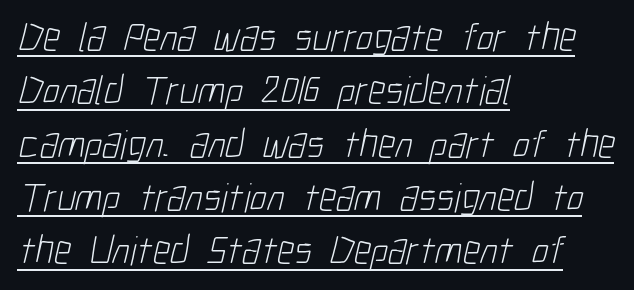
The image shows 41 px light, condensed sans-serif type; set left-aligned, normal line spacing (1.3x), normal letter spacing, underlined; low stroke contrast and a medium x-height.
